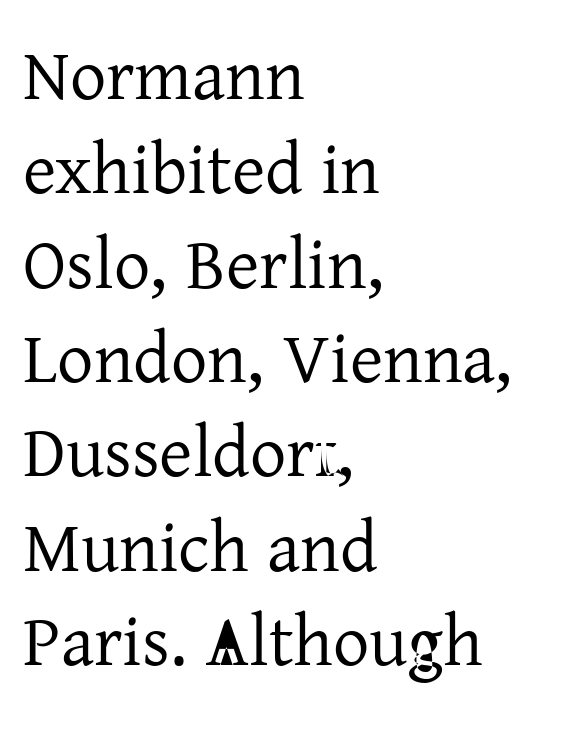
The typography opts for an upright posture over an oblique one. Each letter keeps its own natural width here, so spacing adapts to shape. Look at the tracking — it's just the regular setting, nothing added. In terms of leading, this rendering sits right in the middle. Alignment: flush left.
